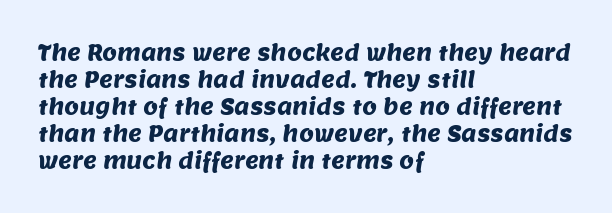
The image shows 21 px text type; set left-aligned, normal line spacing (1.28x), normal letter spacing, not underlined.
